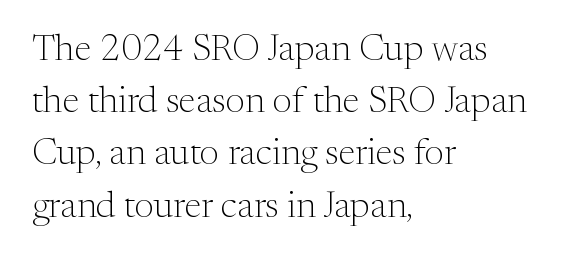
Q: Is the text bold? A: No.
Q: Is the text italic (slanted)? A: No, it is upright.
Q: Is the typeface a serif or a sans-serif typeface? A: Serif.
Q: Is the text underlined? A: No.
Q: How is the paragraph aligned? A: Left-aligned.
Q: Is the spacing between letters normal or unusually wide? A: Normal.
Q: Is the spacing between lines tight, normal or loose? A: Normal.
Q: Width (condensed, normal, or wide)? A: Normal.
Q: Stroke contrast? A: Medium.
Q: x-height? A: Medium.
Q: Monospaced? A: No.
